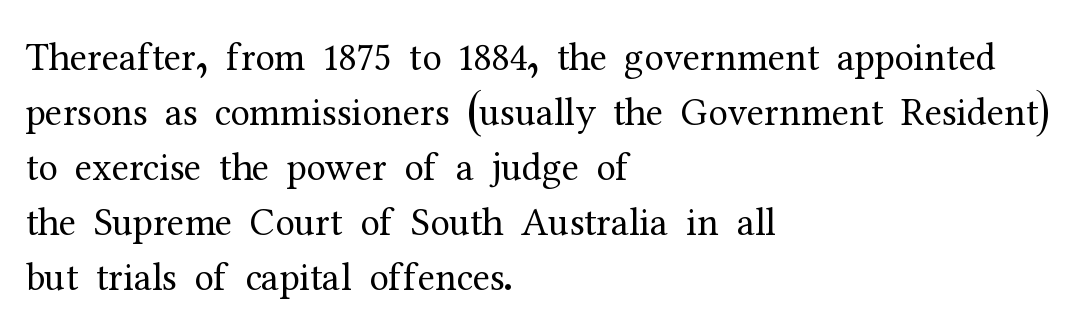
Q: Is the text bold? A: No.
Q: Is the text italic (slanted)? A: No, it is upright.
Q: Is the typeface a serif or a sans-serif typeface? A: Serif.
Q: Is the text underlined? A: No.
Q: How is the paragraph aligned? A: Left-aligned.
Q: Is the spacing between letters normal or unusually wide? A: Normal.
Q: Is the spacing between lines tight, normal or loose? A: Normal.
Q: Width (condensed, normal, or wide)? A: Normal.
Q: Stroke contrast? A: Medium.
Q: x-height? A: Medium.
Q: Monospaced? A: No.
